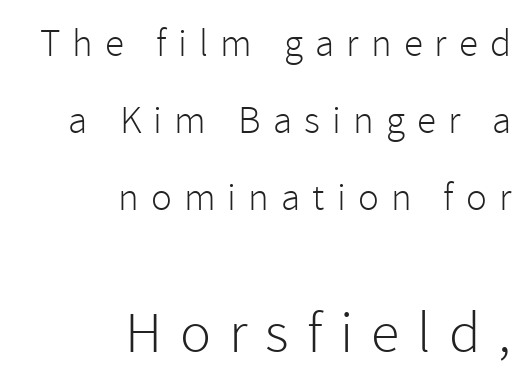
Q: Is the text bold? A: No.
Q: Is the text italic (slanted)? A: No, it is upright.
Q: Is the typeface a serif or a sans-serif typeface? A: Sans-serif.
Q: Is the text underlined? A: No.
Q: How is the paragraph aligned? A: Right-aligned.
Q: Is the spacing between letters normal or unusually wide? A: Unusually wide.
Q: Is the spacing between lines tight, normal or loose? A: Loose.
Q: Which block of text is set in a larger size, the first (top) or the second (bottom)? A: The second (bottom) one.
Q: Width (condensed, normal, or wide)? A: Normal.
Q: Stroke contrast? A: Low.
Q: x-height? A: Medium.
Q: Monospaced? A: No.
